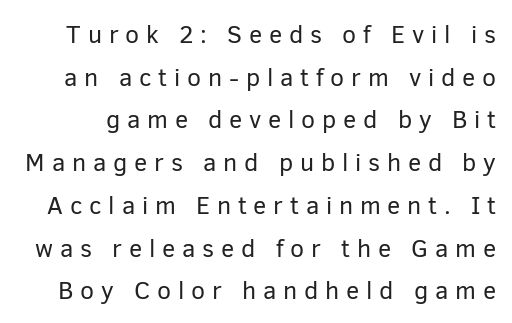
Descender tails drop into unmarked territory. Is this a heavy cut? Hardly; it is regular or lighter. There is plenty of visible air inserted between adjacent glyphs. Unlike italic type, these characters show no tilt at all.
